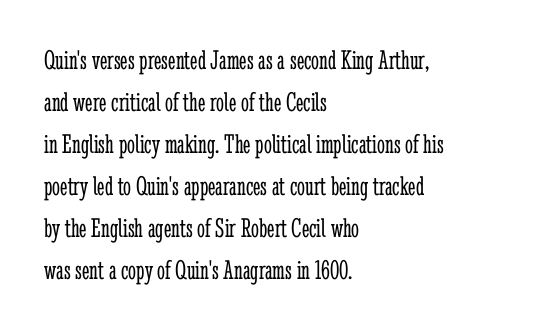
Think of a printed novel: that variable character pitch is what you see here. Tall strokes in this sample are plumb rather than angled. Does the leading feel generous? No, just average. Tracking here is standard; glyphs follow each other at the usual distance.
